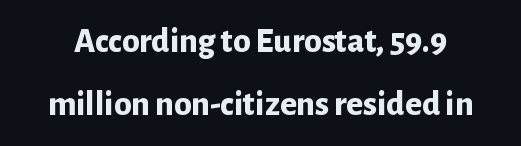
The image shows 35 px bold sans-serif type, upright; set line spacing 1.79x, normal letter spacing, not underlined; low stroke contrast and a medium x-height.
